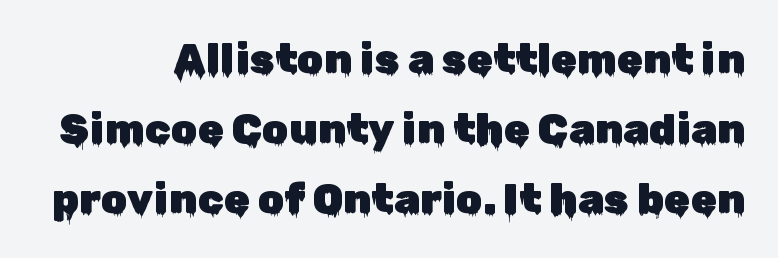
Interline gaps are of average width in this sample. Each letter's strokes conclude bluntly, with no projecting serifs. Spacing verdict: proportional, widths tailored to each character. Beneath every word, the page is bare. No extra tracking has been applied to these lines. The letters stand straight up with perfectly vertical stems.
